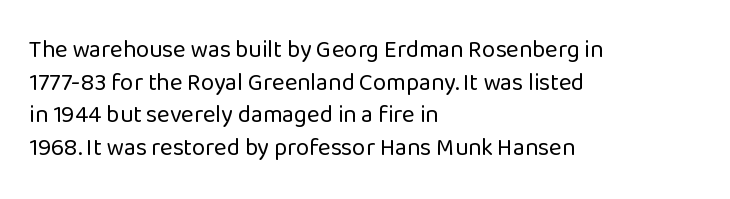
{"italic": "no", "bold": "no", "underline": "no", "align": "left", "line_spacing": "normal", "line_spacing_ratio": 1.36, "letter_spacing": "normal", "letter_spacing_em": 0.0, "glyph_px": 24}
